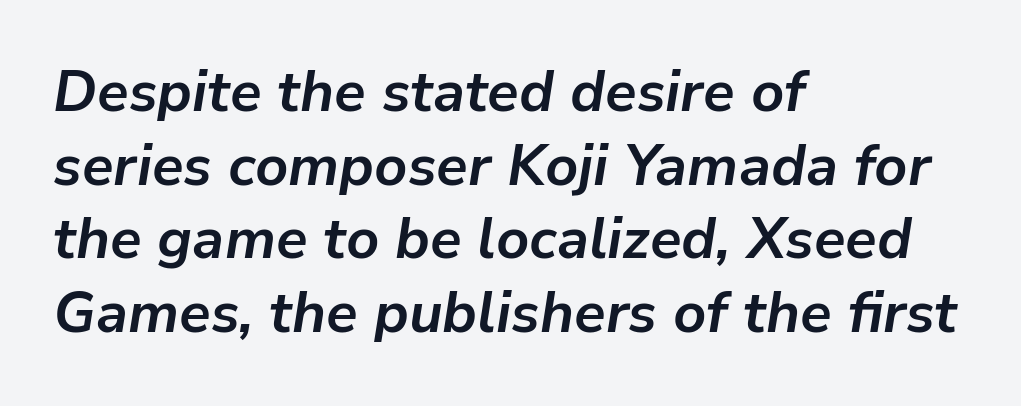
The image shows 57 px bold type, italic (leaning right); set left-aligned, normal line spacing (1.29x), normal letter spacing, not underlined; low stroke contrast and a medium x-height.
